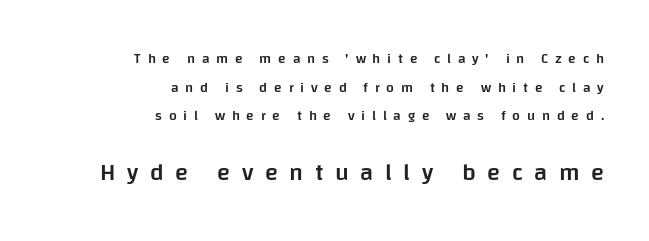
Q: Is the text bold? A: Semi-bold.
Q: Is the text italic (slanted)? A: No, it is upright.
Q: Is the text underlined? A: No.
Q: How is the paragraph aligned? A: Right-aligned.
Q: Is the spacing between letters normal or unusually wide? A: Unusually wide.
Q: Is the spacing between lines tight, normal or loose? A: Loose.
Q: Which block of text is set in a larger size, the first (top) or the second (bottom)? A: The second (bottom) one.
